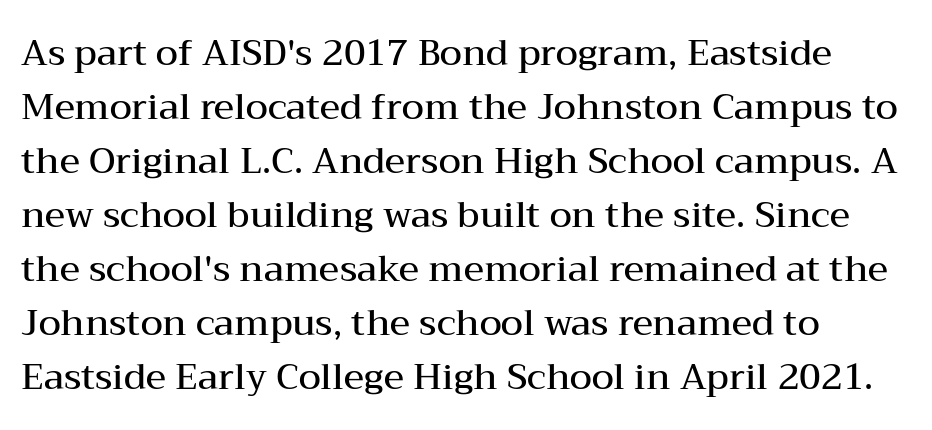
{"serif": "yes", "italic": "no", "bold": "semi", "weight": "semibold", "width": "wide", "stroke_contrast": "medium", "x_height": "medium", "monospaced": "no", "underline": "no", "align": "left", "line_spacing": "normal", "line_spacing_ratio": 1.5, "letter_spacing": "normal", "letter_spacing_em": 0.0, "glyph_px": 36}
